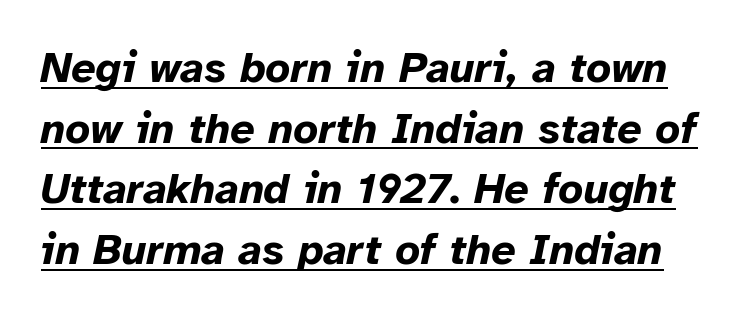
On the weight axis this lands at bold, roughly 700. The line texture is even and compact thanks to regular tracking. Reading down the column, the eye jumps a familiar distance to each next line. A typesetter would mark this as italic. A typesetter would call this proportional, since set widths differ per character.
